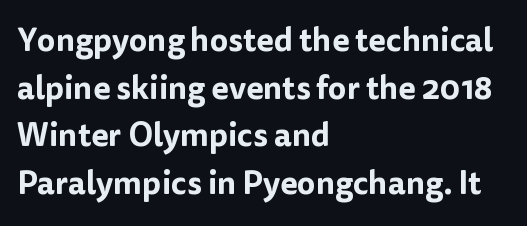
Ascenders rise straight up at ninety degrees. Horizontally, the lines are justified to the leading edge only. Interline gaps are of average width in this sample. Rule under the text: the space is simply empty. Nothing sits at the stroke ends, so this counts as sans-serif.
